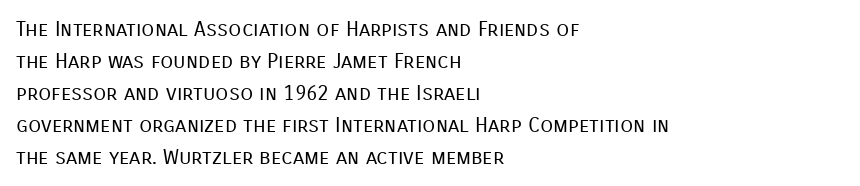
Vertical strokes here are truly vertical. The paragraph has a hard left edge and a soft right edge. The rendering uses a moderate line-height, typical for paragraphs. The cut favours lightness, reaching ordinary text weight at its darkest.
